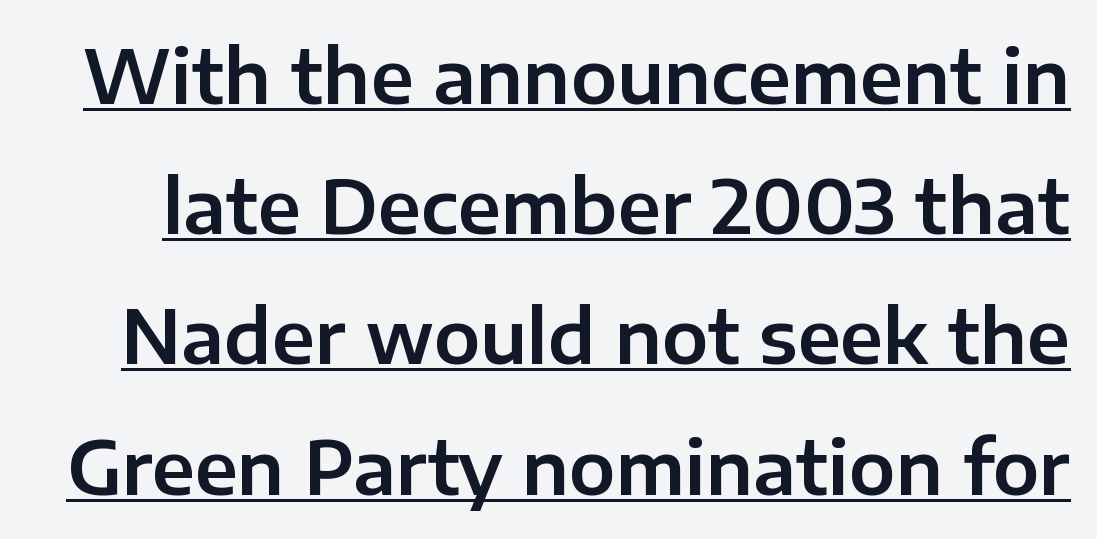
{"serif": "no", "italic": "no", "width": "normal", "stroke_contrast": "low", "x_height": "medium", "monospaced": "no", "underline": "yes", "line_spacing_ratio": 1.76, "letter_spacing": "normal", "letter_spacing_em": 0.0, "glyph_px": 74}
